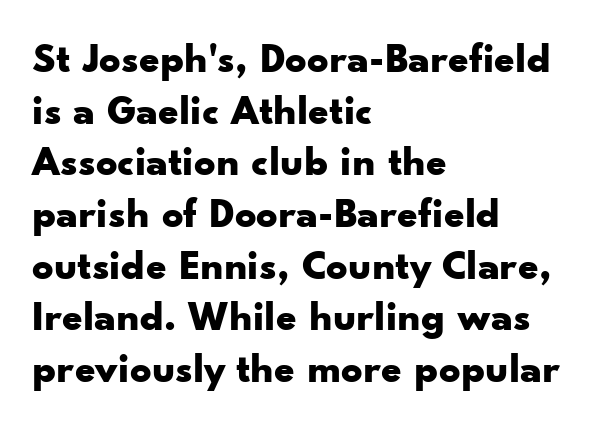
Q: Is the text bold? A: Yes.
Q: Is the text italic (slanted)? A: No, it is upright.
Q: Is the typeface a serif or a sans-serif typeface? A: Sans-serif.
Q: Is the text underlined? A: No.
Q: How is the paragraph aligned? A: Left-aligned.
Q: Is the spacing between letters normal or unusually wide? A: Normal.
Q: Width (condensed, normal, or wide)? A: Wide.
Q: Stroke contrast? A: Low.
Q: x-height? A: Small.
Q: Monospaced? A: No.
